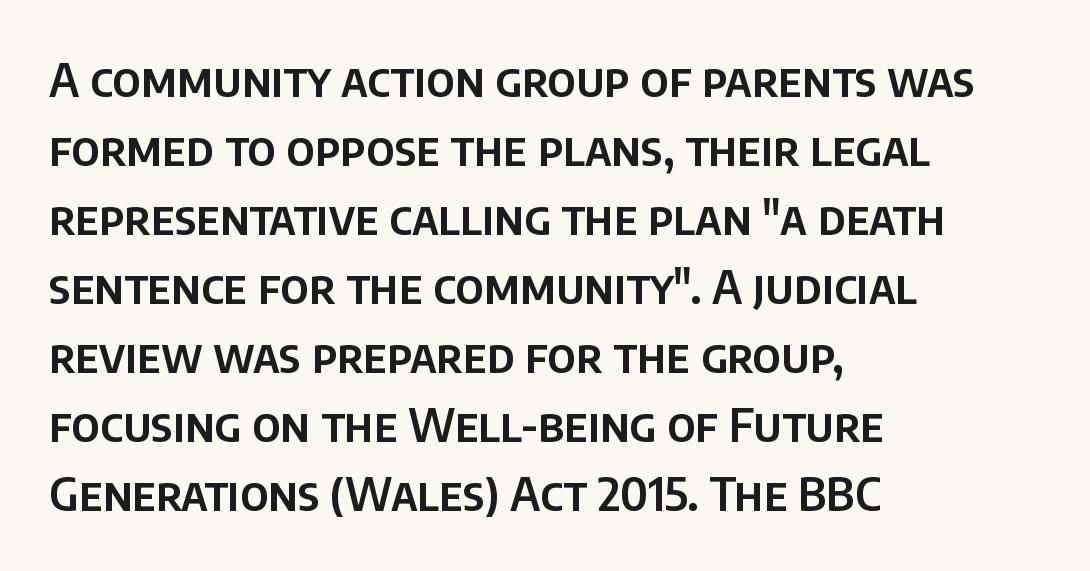
Q: Is the text italic (slanted)? A: No, it is upright.
Q: Is the typeface a serif or a sans-serif typeface? A: Sans-serif.
Q: Is the text underlined? A: No.
Q: How is the paragraph aligned? A: Left-aligned.
Q: Is the spacing between letters normal or unusually wide? A: Normal.
Q: Is the spacing between lines tight, normal or loose? A: Normal.
Q: Width (condensed, normal, or wide)? A: Normal.
Q: Stroke contrast? A: Low.
Q: x-height? A: Large.
Q: Monospaced? A: No.
